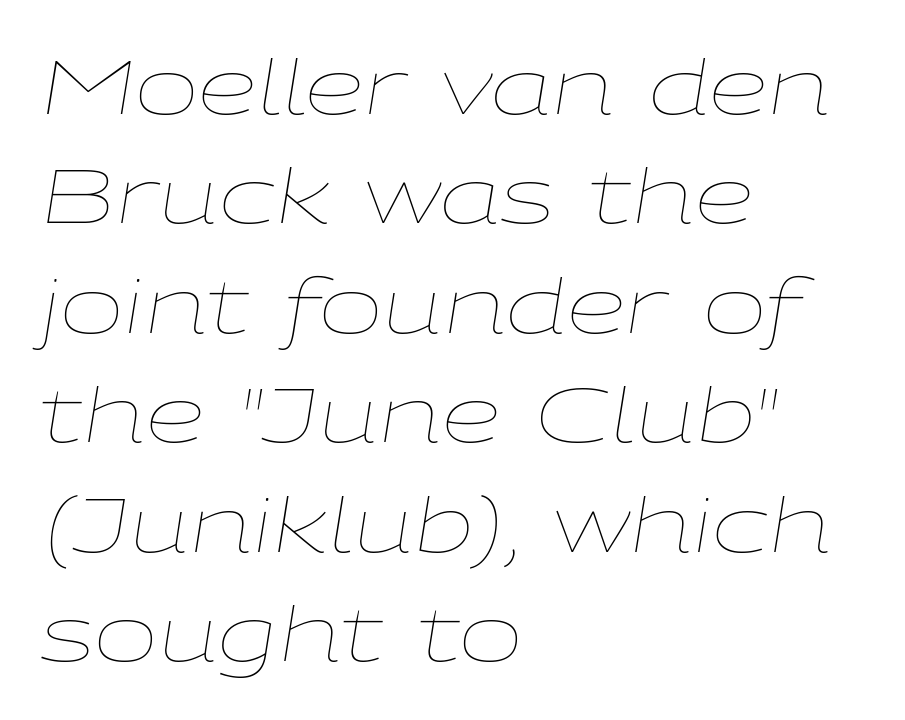
These lines were composed using italics. Unmarked baselines from the first word to the last. These glyphs show unthickened strokes, regular width or finer. Is this a fixed-width face? No — the glyphs have proportional, varying widths. A student would call this left alignment; a typographer would say flush left, rag right. The letterforms sit shoulder to shoulder at normal distance.
